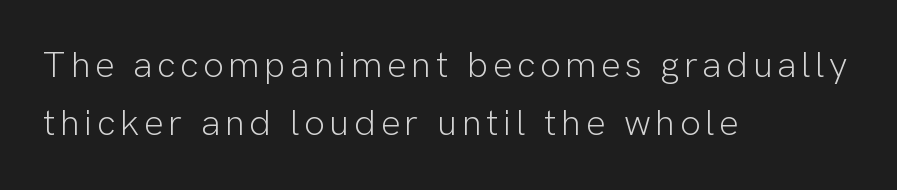
The image shows 37 px light sans-serif type, upright; set left-aligned, normal line spacing (1.56x), not underlined; low stroke contrast and a medium x-height.
